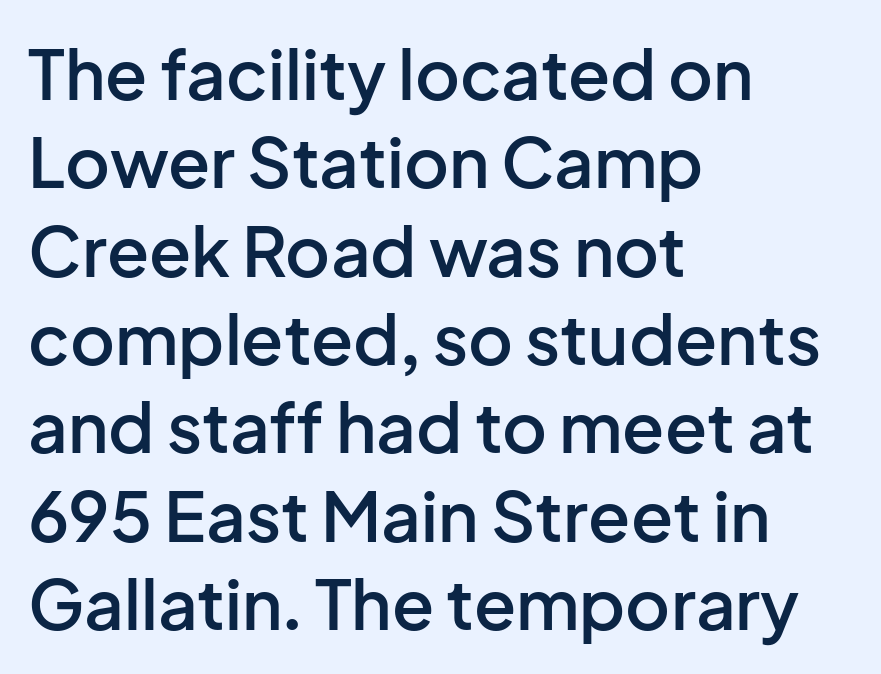
The typeface chosen for these lines omits serifs. Short and long lines alike share a common starting point at left. Nope, not italic — everything's standing straight. Each letter keeps its own natural width here, so spacing adapts to shape. The area under the type is left untouched. Semibold letterforms, between regular and bold.
